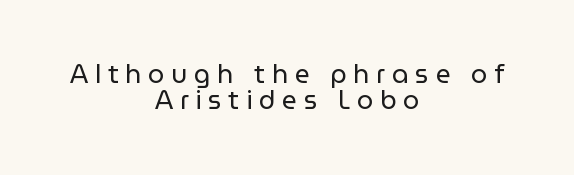
{"italic": "no", "bold": "no", "underline": "no", "align": "center", "line_spacing": "tight", "line_spacing_ratio": 1.01, "letter_spacing": "wide", "letter_spacing_em": 0.26, "glyph_px": 26}
